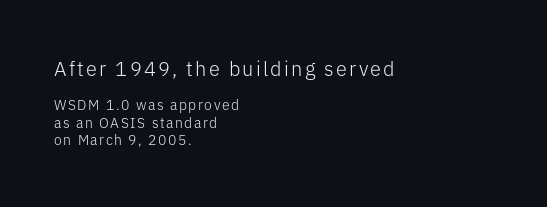
Q: Is the text bold? A: No.
Q: Is the text italic (slanted)? A: No, it is upright.
Q: Is the text underlined? A: No.
Q: How is the paragraph aligned? A: Left-aligned.
Q: Is the spacing between lines tight, normal or loose? A: Normal.
Q: Which block of text is set in a larger size, the first (top) or the second (bottom)? A: The first (top) one.
